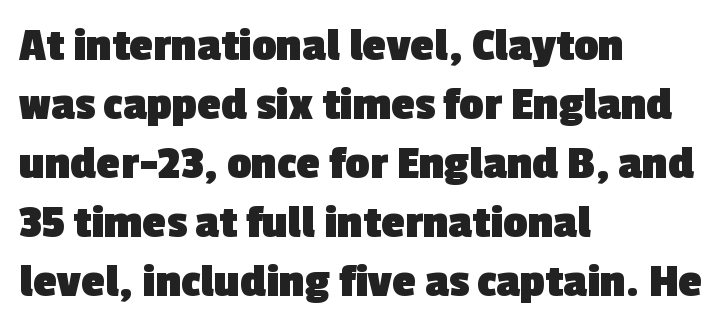
The glyphs have the mass of a bold cut. These lines are composed in type without serifs. Descender tails drop into unmarked territory. Here the designer chose a conventional face with non-uniform glyph widths.
